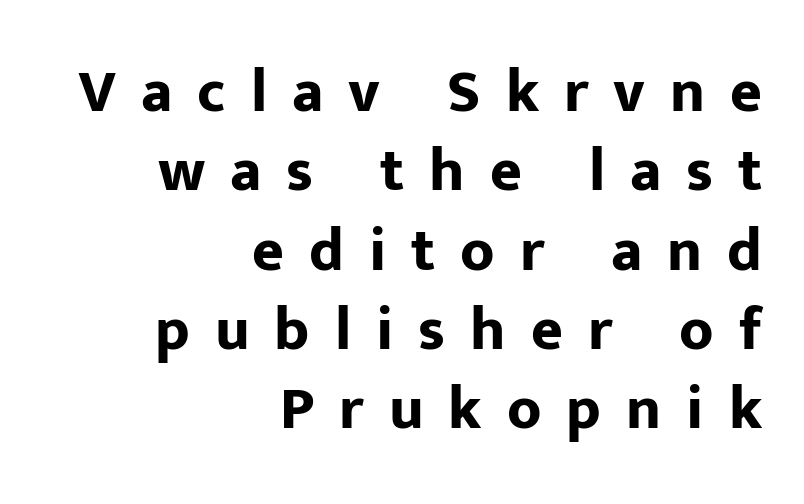
Q: Is the text bold? A: Yes.
Q: Is the text italic (slanted)? A: No, it is upright.
Q: Is the typeface a serif or a sans-serif typeface? A: Sans-serif.
Q: Is the text underlined? A: No.
Q: How is the paragraph aligned? A: Right-aligned.
Q: Is the spacing between letters normal or unusually wide? A: Unusually wide.
Q: Is the spacing between lines tight, normal or loose? A: Normal.
Q: Width (condensed, normal, or wide)? A: Normal.
Q: Stroke contrast? A: Low.
Q: x-height? A: Medium.
Q: Monospaced? A: No.
